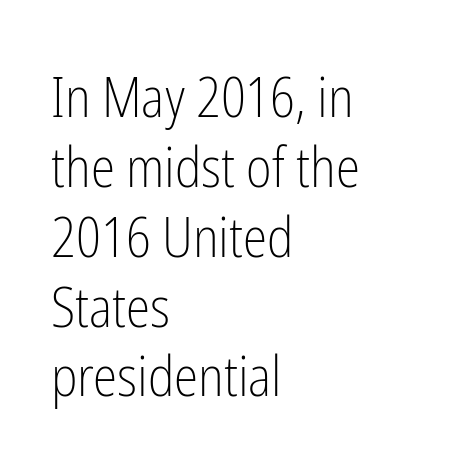
Q: Is the text bold? A: No.
Q: Is the text italic (slanted)? A: No, it is upright.
Q: Is the typeface a serif or a sans-serif typeface? A: Sans-serif.
Q: Is the text underlined? A: No.
Q: How is the paragraph aligned? A: Left-aligned.
Q: Is the spacing between letters normal or unusually wide? A: Normal.
Q: Is the spacing between lines tight, normal or loose? A: Normal.
Q: Width (condensed, normal, or wide)? A: Condensed.
Q: Stroke contrast? A: Low.
Q: x-height? A: Medium.
Q: Monospaced? A: No.
